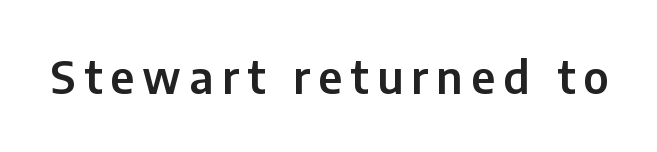
Q: Is the text italic (slanted)? A: No, it is upright.
Q: Is the typeface a serif or a sans-serif typeface? A: Sans-serif.
Q: Is the text underlined? A: No.
Q: Width (condensed, normal, or wide)? A: Normal.
Q: Stroke contrast? A: Low.
Q: x-height? A: Medium.
Q: Monospaced? A: No.
